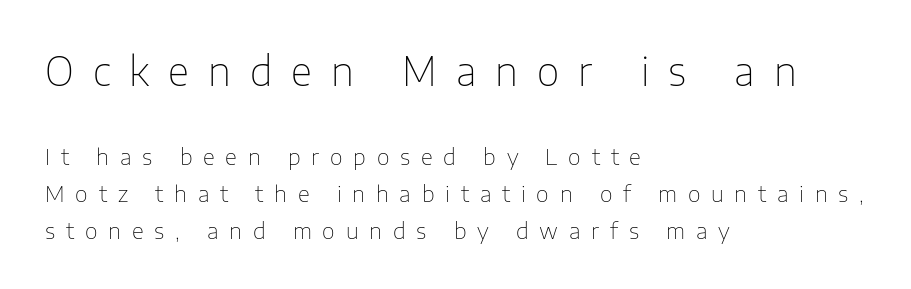
Q: Is the text bold? A: No.
Q: Is the text italic (slanted)? A: No, it is upright.
Q: Is the typeface a serif or a sans-serif typeface? A: Sans-serif.
Q: Is the text underlined? A: No.
Q: How is the paragraph aligned? A: Left-aligned.
Q: Is the spacing between letters normal or unusually wide? A: Unusually wide.
Q: Is the spacing between lines tight, normal or loose? A: Normal.
Q: Which block of text is set in a larger size, the first (top) or the second (bottom)? A: The first (top) one.
Q: Width (condensed, normal, or wide)? A: Normal.
Q: Stroke contrast? A: Low.
Q: x-height? A: Medium.
Q: Monospaced? A: No.
